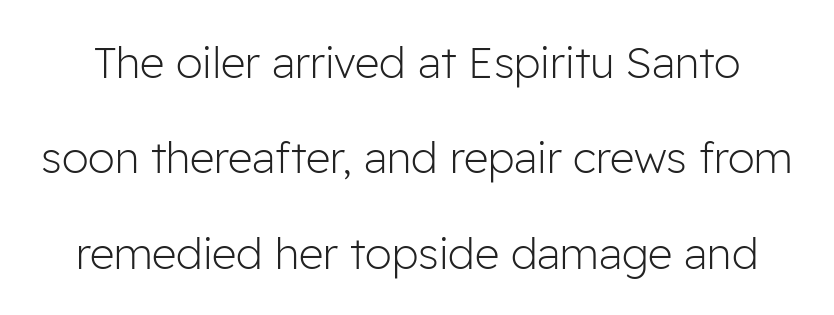
Q: Is the text bold? A: No.
Q: Is the text italic (slanted)? A: No, it is upright.
Q: Is the typeface a serif or a sans-serif typeface? A: Sans-serif.
Q: Is the text underlined? A: No.
Q: Is the spacing between letters normal or unusually wide? A: Normal.
Q: Is the spacing between lines tight, normal or loose? A: Loose.
Q: Width (condensed, normal, or wide)? A: Normal.
Q: Stroke contrast? A: Low.
Q: x-height? A: Medium.
Q: Monospaced? A: No.
